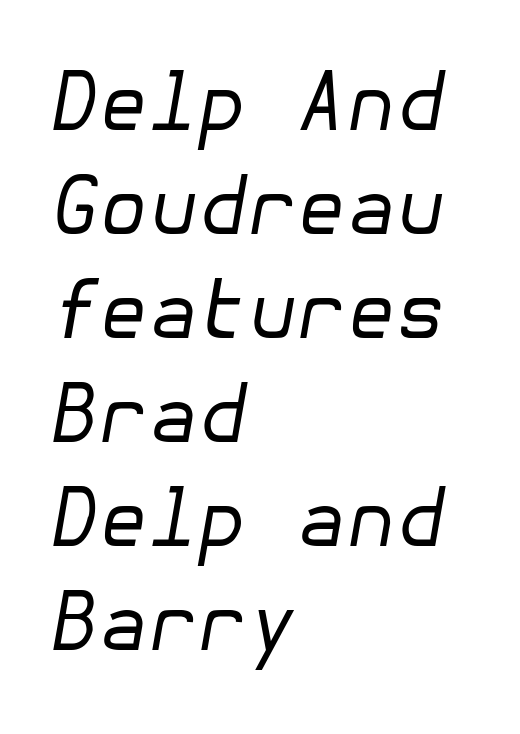
Q: Is the text bold? A: No.
Q: Is the text italic (slanted)? A: Yes, it leans right by about 10 degrees.
Q: Is the text underlined? A: No.
Q: How is the paragraph aligned? A: Left-aligned.
Q: Is the spacing between letters normal or unusually wide? A: Normal.
Q: Is the spacing between lines tight, normal or loose? A: Normal.
Q: Width (condensed, normal, or wide)? A: Normal.
Q: Stroke contrast? A: Low.
Q: x-height? A: Medium.
